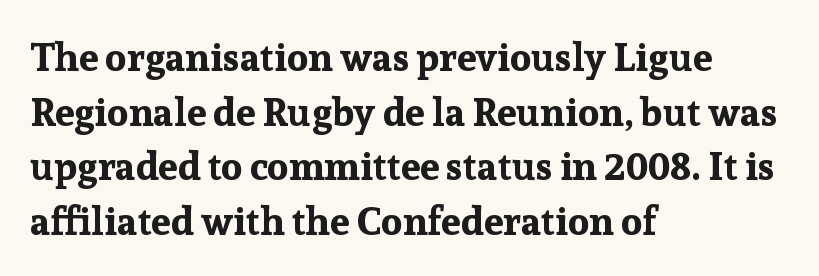
{"serif": "yes", "italic": "no", "bold": "yes", "weight": "bold", "width": "normal", "stroke_contrast": "low", "x_height": "medium", "monospaced": "no", "underline": "no", "align": "left", "line_spacing": "normal", "line_spacing_ratio": 1.4, "letter_spacing": "normal", "letter_spacing_em": 0.0, "glyph_px": 39}
